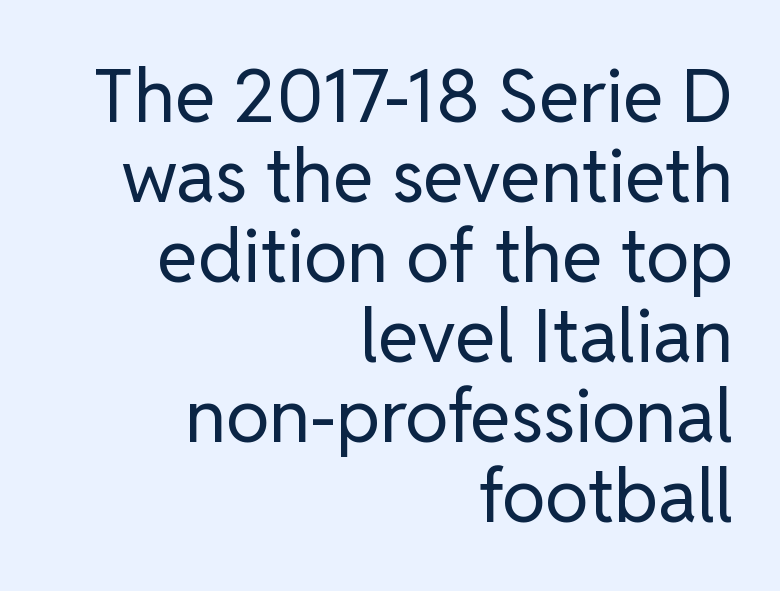
Q: Is the text bold? A: No.
Q: Is the text italic (slanted)? A: No, it is upright.
Q: Is the typeface a serif or a sans-serif typeface? A: Sans-serif.
Q: Is the text underlined? A: No.
Q: How is the paragraph aligned? A: Right-aligned.
Q: Is the spacing between letters normal or unusually wide? A: Normal.
Q: Is the spacing between lines tight, normal or loose? A: Tight.
Q: Width (condensed, normal, or wide)? A: Normal.
Q: Stroke contrast? A: Low.
Q: x-height? A: Medium.
Q: Monospaced? A: No.
